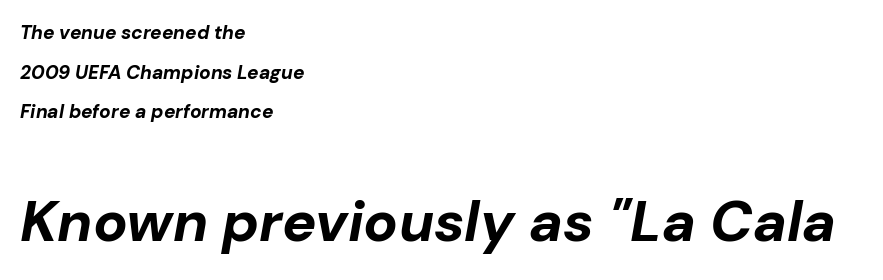
Q: Is the text bold? A: Yes.
Q: Is the text italic (slanted)? A: Yes, it leans right by about 10 degrees.
Q: Is the text underlined? A: No.
Q: How is the paragraph aligned? A: Left-aligned.
Q: Is the spacing between letters normal or unusually wide? A: Normal.
Q: Is the spacing between lines tight, normal or loose? A: Loose.
Q: Which block of text is set in a larger size, the first (top) or the second (bottom)? A: The second (bottom) one.
Q: Width (condensed, normal, or wide)? A: Normal.
Q: Stroke contrast? A: Low.
Q: x-height? A: Medium.
Q: Monospaced? A: No.
